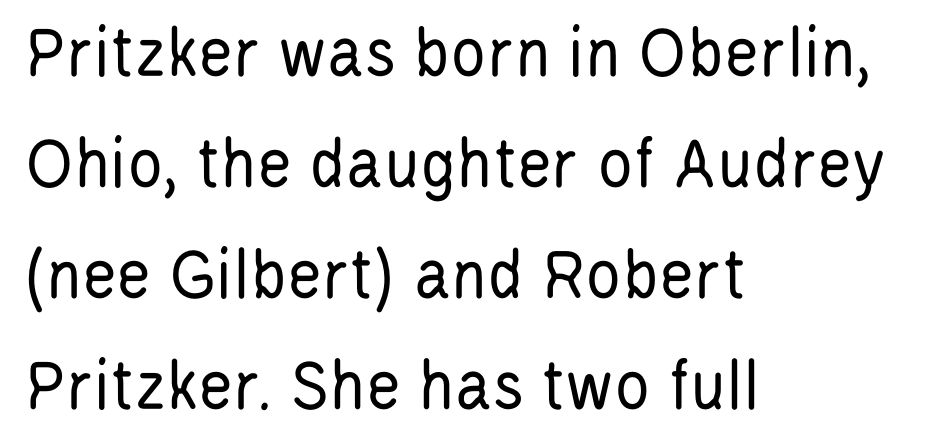
{"serif": "no", "italic": "no", "bold": "no", "weight": "regular", "width": "condensed", "stroke_contrast": "low", "x_height": "large", "monospaced": "no", "underline": "no", "align": "left", "line_spacing": "normal", "line_spacing_ratio": 1.5, "letter_spacing": "normal", "letter_spacing_em": 0.0, "glyph_px": 74}
